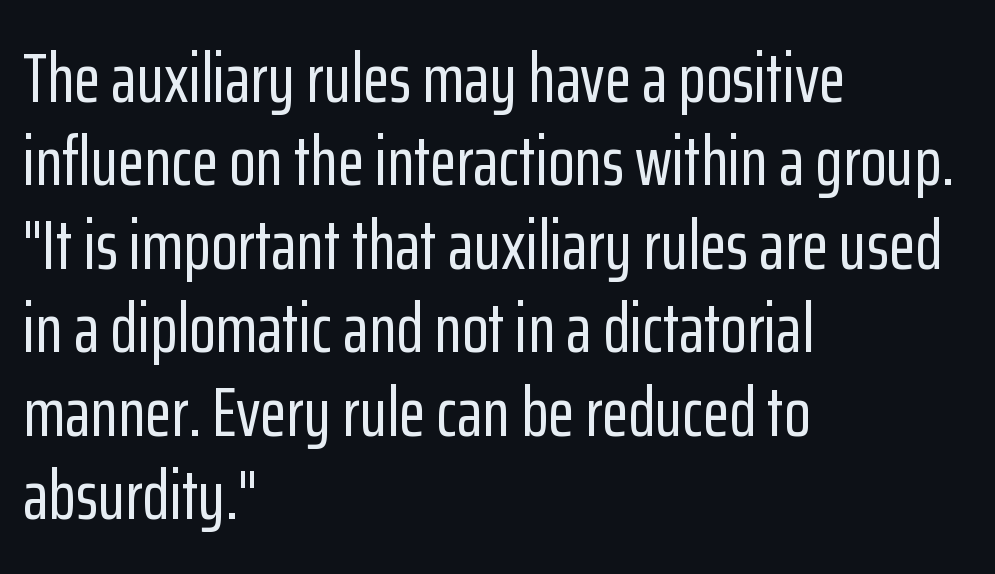
Q: Is the text italic (slanted)? A: No, it is upright.
Q: Is the typeface a serif or a sans-serif typeface? A: Sans-serif.
Q: Is the text underlined? A: No.
Q: How is the paragraph aligned? A: Left-aligned.
Q: Is the spacing between letters normal or unusually wide? A: Normal.
Q: Width (condensed, normal, or wide)? A: Condensed.
Q: Stroke contrast? A: Low.
Q: x-height? A: Medium.
Q: Monospaced? A: No.
